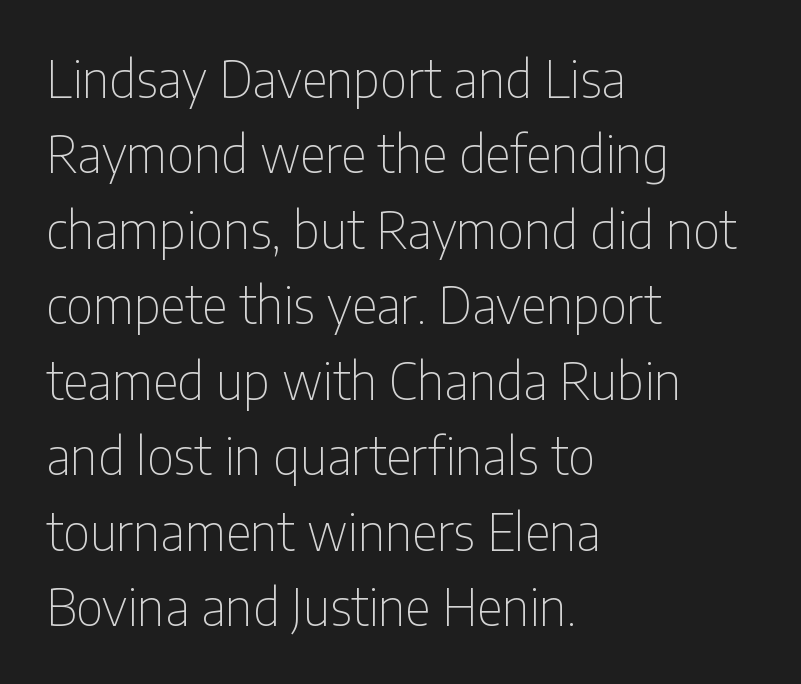
Q: Is the text bold? A: No.
Q: Is the text italic (slanted)? A: No, it is upright.
Q: Is the typeface a serif or a sans-serif typeface? A: Sans-serif.
Q: Is the text underlined? A: No.
Q: How is the paragraph aligned? A: Left-aligned.
Q: Is the spacing between letters normal or unusually wide? A: Normal.
Q: Is the spacing between lines tight, normal or loose? A: Normal.
Q: Width (condensed, normal, or wide)? A: Condensed.
Q: Stroke contrast? A: Low.
Q: x-height? A: Medium.
Q: Monospaced? A: No.
